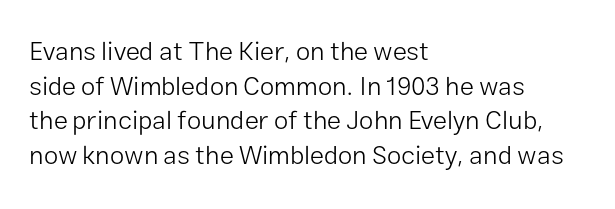
{"italic": "no", "bold": "no", "underline": "no", "align": "left", "line_spacing": "normal", "line_spacing_ratio": 1.33, "letter_spacing": "normal", "letter_spacing_em": 0.0, "glyph_px": 26}
